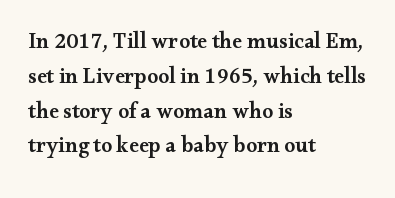
The image shows 22 px text type, upright; set left-aligned, normal line spacing (1.58x), normal letter spacing, not underlined.
